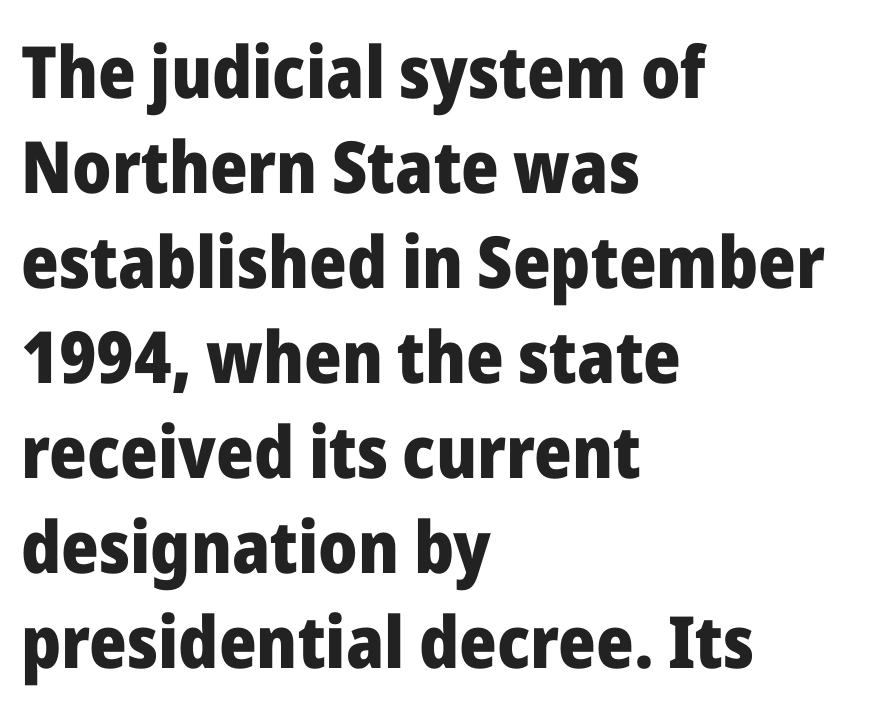
Q: Is the text bold? A: Yes.
Q: Is the text italic (slanted)? A: No, it is upright.
Q: Is the typeface a serif or a sans-serif typeface? A: Sans-serif.
Q: Is the text underlined? A: No.
Q: How is the paragraph aligned? A: Left-aligned.
Q: Is the spacing between letters normal or unusually wide? A: Normal.
Q: Is the spacing between lines tight, normal or loose? A: Normal.
Q: Width (condensed, normal, or wide)? A: Normal.
Q: Stroke contrast? A: Low.
Q: x-height? A: Medium.
Q: Monospaced? A: No.
